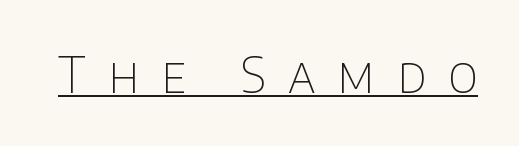
The image shows 49 px thin sans-serif type, upright; set unusually wide letter spacing (+0.45 em), underlined; low stroke contrast and a large x-height.
